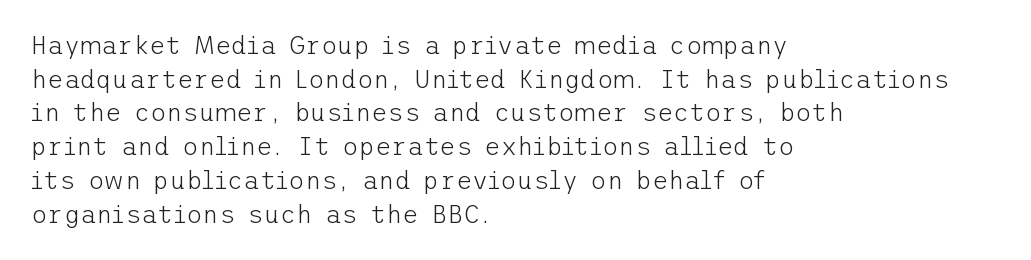
Honestly, there is no underline to notice here at all. When letters stand straight like this, we call the style roman or upright. The passage shown stacks its lines at a standard gap. Horizontal alignment here is leftward, the default for most running prose. Ink coverage per letter is moderate at most.
